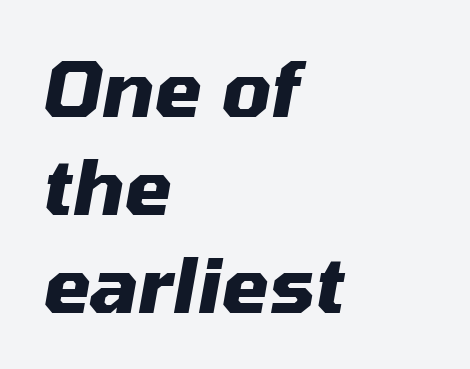
Q: Is the text bold? A: Yes.
Q: Is the text italic (slanted)? A: Yes, it leans right by about 10 degrees.
Q: Is the text underlined? A: No.
Q: How is the paragraph aligned? A: Left-aligned.
Q: Is the spacing between letters normal or unusually wide? A: Normal.
Q: Is the spacing between lines tight, normal or loose? A: Normal.
Q: Width (condensed, normal, or wide)? A: Normal.
Q: Stroke contrast? A: Medium.
Q: x-height? A: Medium.
Q: Monospaced? A: No.
